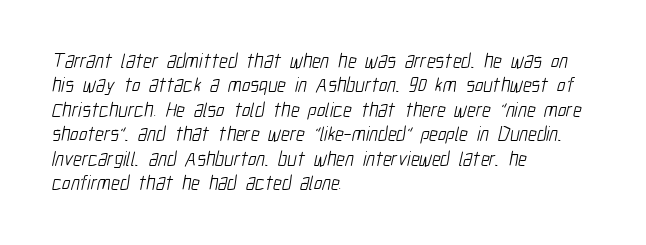
Which margin do the lines hug? The left one — the right edge is uneven. The letters sit at their default tracking, neither squeezed nor spread. The area under the type is left untouched. These glyphs show unthickened strokes, regular width or finer.
